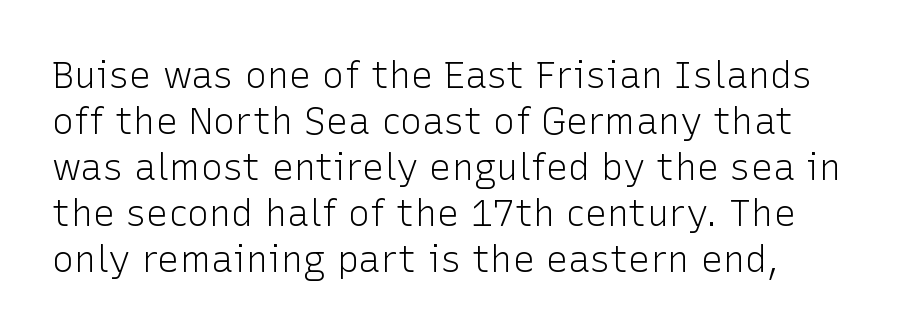
Is this a sans? Yes — the strokes have no serifs. Looks like regular typesetting: each glyph gets only the width it needs. Notice how the stems are strictly vertical — no italics here. The letterforms sit shoulder to shoulder at normal distance.
